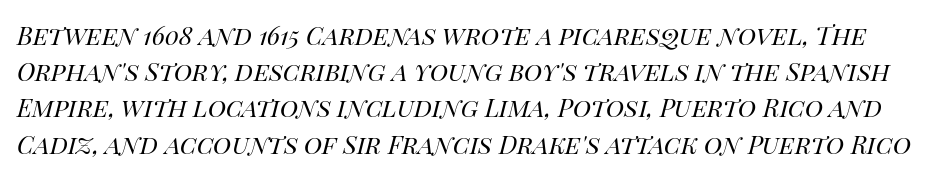
This sample uses plain, unmodified letter spacing. Think standard paragraph weight, or any step lighter than that. A typesetter would call this leading conventional body-copy spacing. The space beneath each line is pristine and unruled. The rendering applies a slant to the glyphs.
